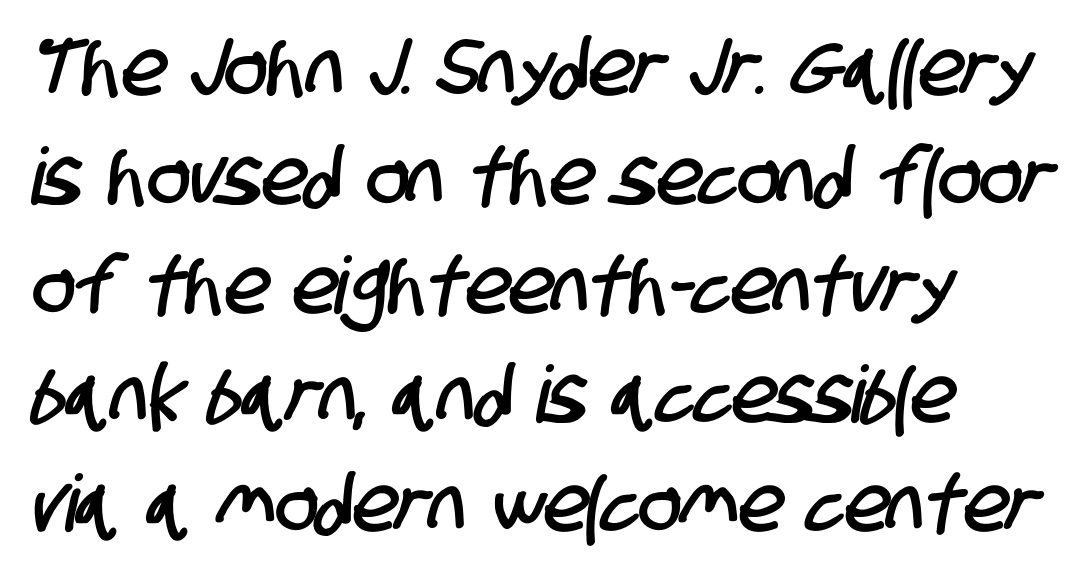
The image shows 79 px condensed sans-serif type; set left-aligned, normal line spacing (1.38x), normal letter spacing, not underlined; low stroke contrast and a large x-height.
